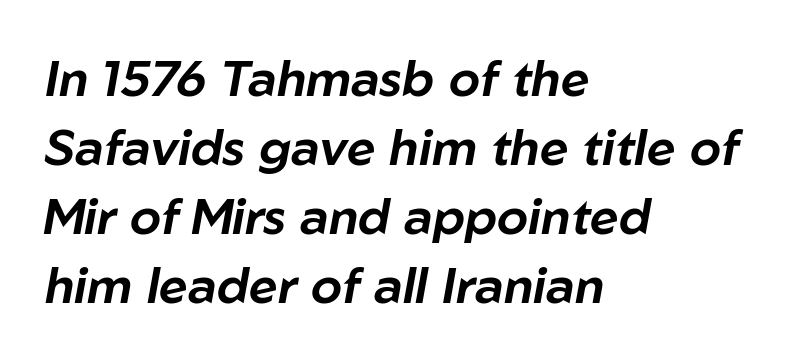
The image shows 50 px text type, italic (leaning right); set left-aligned, normal line spacing (1.38x), normal letter spacing, not underlined; low stroke contrast and a medium x-height.
